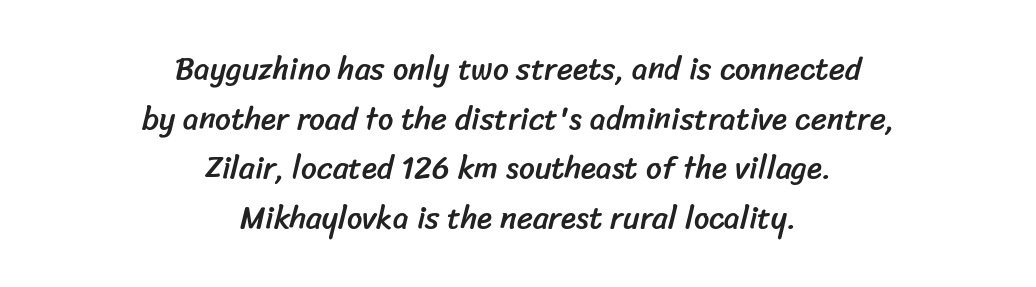
The image shows 31 px sans-serif type; set centered, normal line spacing (1.6x), normal letter spacing, not underlined; low stroke contrast and a medium x-height.
